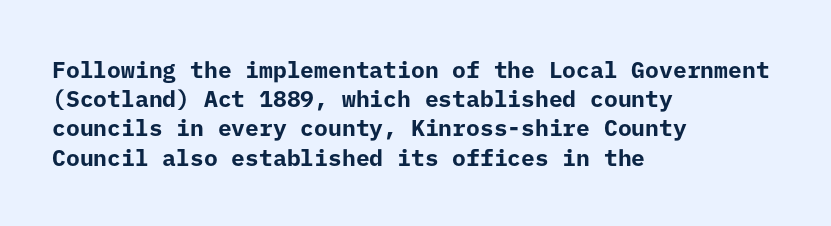
Q: Is the text bold? A: Yes.
Q: Is the text italic (slanted)? A: No, it is upright.
Q: Is the text underlined? A: No.
Q: How is the paragraph aligned? A: Left-aligned.
Q: Is the spacing between letters normal or unusually wide? A: Normal.
Q: Is the spacing between lines tight, normal or loose? A: Normal.
